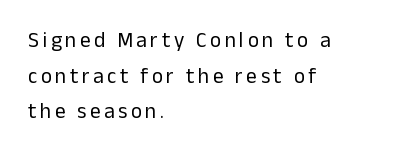
The image shows 21 px text type, upright; set left-aligned, normal line spacing (1.7x), not underlined.
